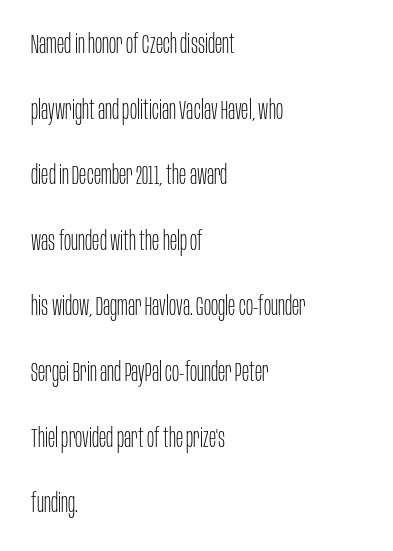
The image shows 27 px text type, upright; set left-aligned, loose line spacing (2.43x), normal letter spacing, not underlined.
